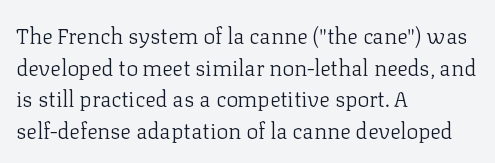
Q: Is the text bold? A: No.
Q: Is the text italic (slanted)? A: No, it is upright.
Q: Is the text underlined? A: No.
Q: How is the paragraph aligned? A: Left-aligned.
Q: Is the spacing between letters normal or unusually wide? A: Normal.
Q: Is the spacing between lines tight, normal or loose? A: Normal.
